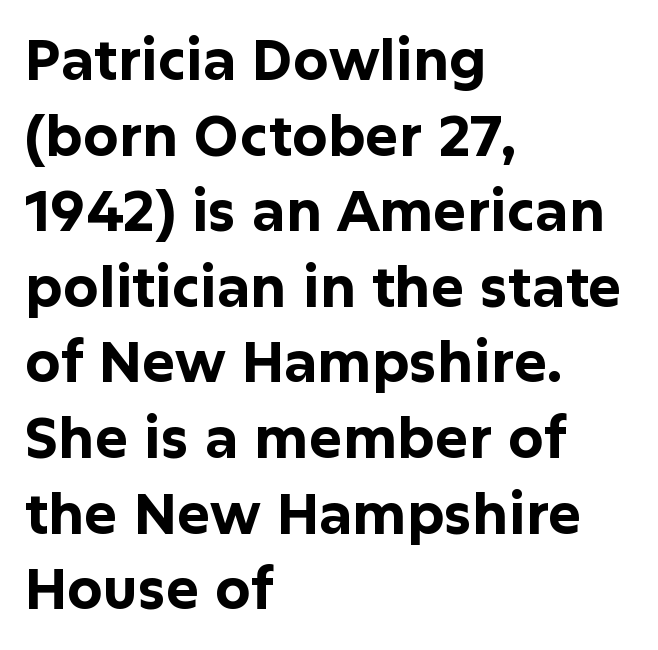
The image shows 56 px bold sans-serif type, upright; set left-aligned, normal line spacing (1.35x), normal letter spacing, not underlined; low stroke contrast and a medium x-height.
